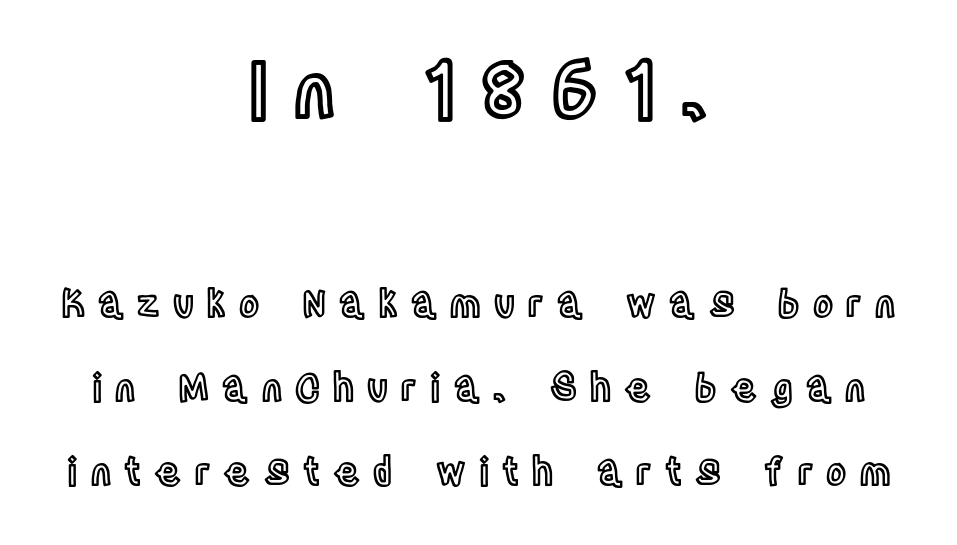
Every row of glyphs is offset so its center matches the block's center. Typesetter's note — upper block bumped up in size, lower block left smaller. The space directly below the letters is spotless. Loose tracking; the words dissolve into strings of separated letters.
